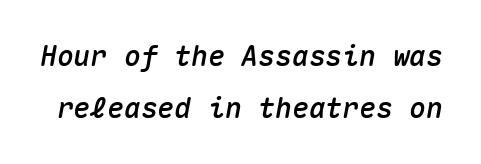
{"italic": "yes", "lean": "right", "slant_degrees": 10, "width": "normal", "stroke_contrast": "medium", "x_height": "medium", "monospaced": "yes", "underline": "no", "line_spacing_ratio": 1.85, "letter_spacing": "normal", "letter_spacing_em": 0.0, "glyph_px": 28}
